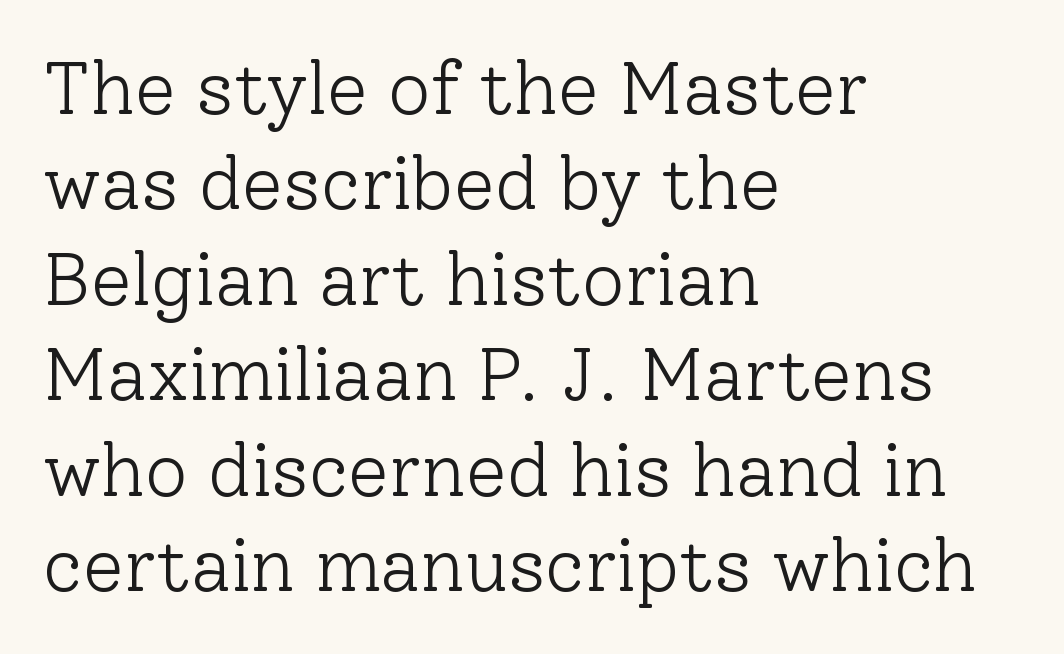
Q: Is the text bold? A: No.
Q: Is the text italic (slanted)? A: No, it is upright.
Q: Is the typeface a serif or a sans-serif typeface? A: Serif.
Q: Is the text underlined? A: No.
Q: How is the paragraph aligned? A: Left-aligned.
Q: Is the spacing between letters normal or unusually wide? A: Normal.
Q: Is the spacing between lines tight, normal or loose? A: Normal.
Q: Width (condensed, normal, or wide)? A: Normal.
Q: Stroke contrast? A: Low.
Q: x-height? A: Medium.
Q: Monospaced? A: No.
